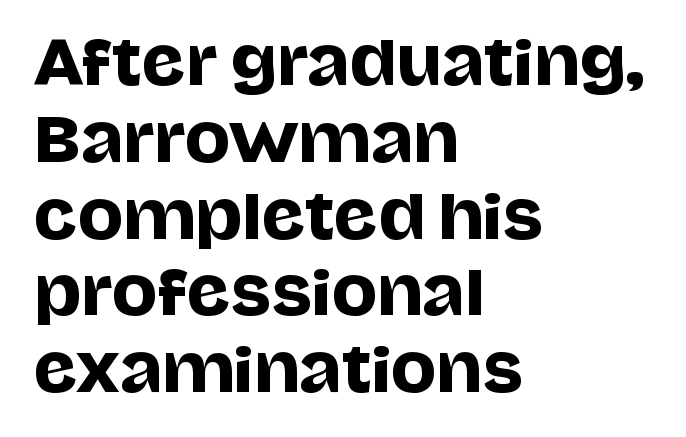
The image shows 60 px sans-serif type, upright; set left-aligned, normal line spacing (1.28x), normal letter spacing, not underlined; low stroke contrast and a large x-height.
